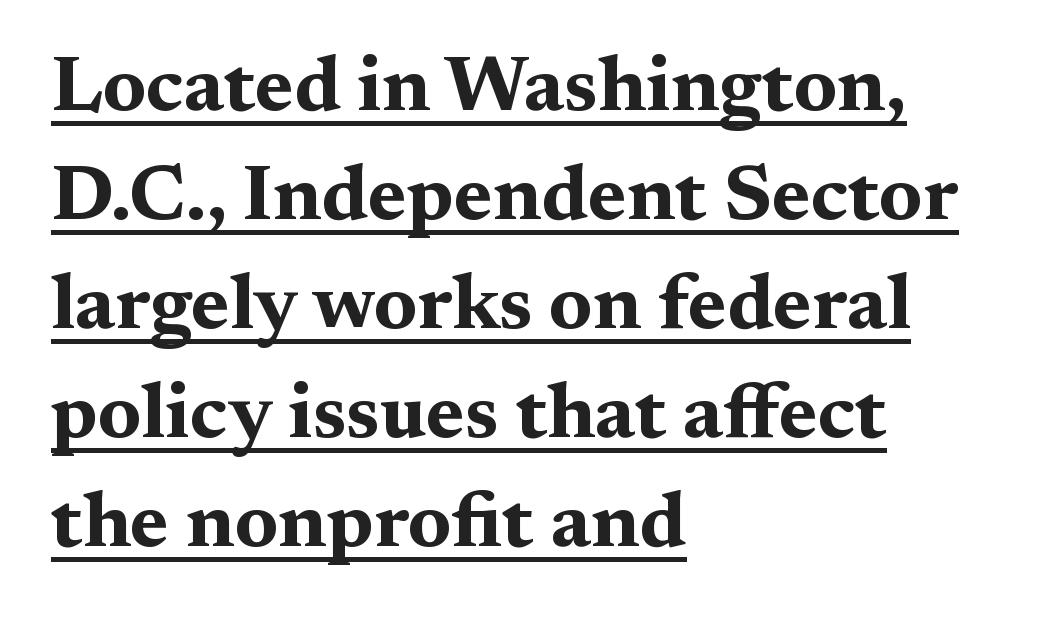
{"serif": "yes", "italic": "no", "bold": "yes", "weight": "bold", "width": "wide", "stroke_contrast": "medium", "x_height": "medium", "monospaced": "no", "underline": "yes", "align": "left", "line_spacing": "normal", "line_spacing_ratio": 1.38, "letter_spacing": "normal", "letter_spacing_em": 0.0, "glyph_px": 79}
